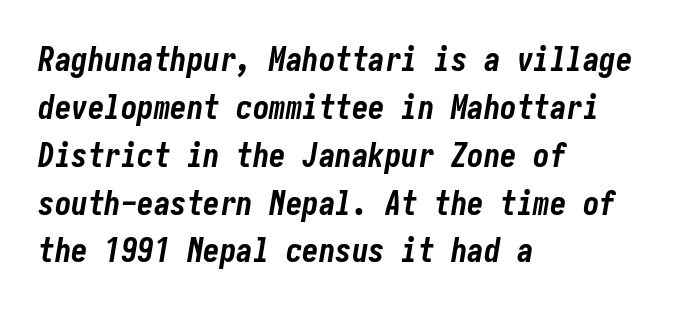
Q: Is the text bold? A: Yes.
Q: Is the text italic (slanted)? A: Yes, it leans right by about 10 degrees.
Q: Is the text underlined? A: No.
Q: How is the paragraph aligned? A: Left-aligned.
Q: Is the spacing between letters normal or unusually wide? A: Normal.
Q: Is the spacing between lines tight, normal or loose? A: Normal.
Q: Width (condensed, normal, or wide)? A: Condensed.
Q: Stroke contrast? A: Low.
Q: x-height? A: Medium.
